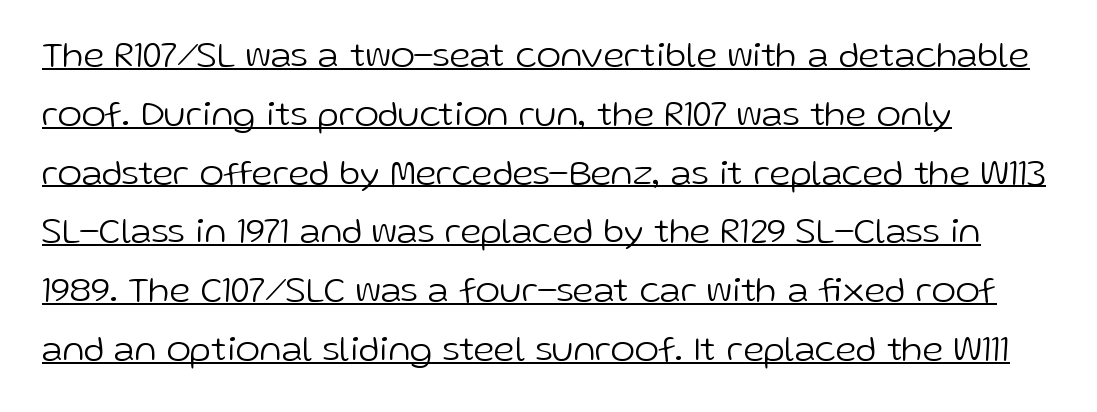
The image shows 37 px light sans-serif type, upright; set left-aligned, normal line spacing (1.59x), normal letter spacing, underlined; low stroke contrast and a medium x-height.
